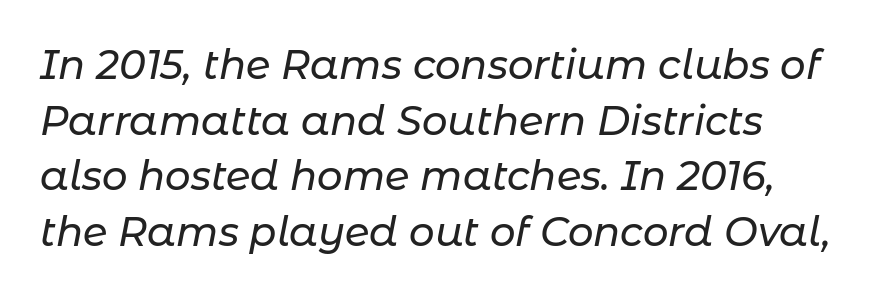
{"italic": "yes", "lean": "right", "slant_degrees": 11, "width": "normal", "stroke_contrast": "low", "x_height": "medium", "monospaced": "no", "underline": "no", "align": "left", "line_spacing": "normal", "line_spacing_ratio": 1.39, "letter_spacing": "normal", "letter_spacing_em": 0.0, "glyph_px": 40}
